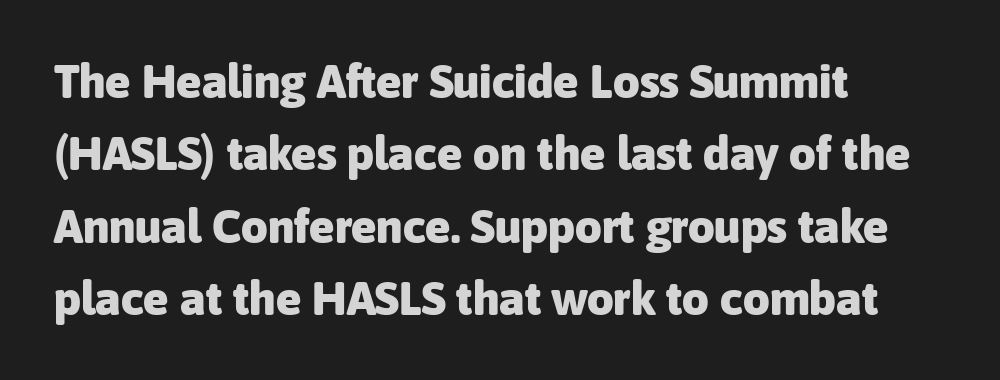
{"serif": "no", "italic": "no", "bold": "yes", "weight": "heavy", "width": "normal", "stroke_contrast": "low", "x_height": "medium", "monospaced": "no", "underline": "no", "align": "left", "line_spacing": "normal", "line_spacing_ratio": 1.54, "letter_spacing": "normal", "letter_spacing_em": 0.0, "glyph_px": 47}
